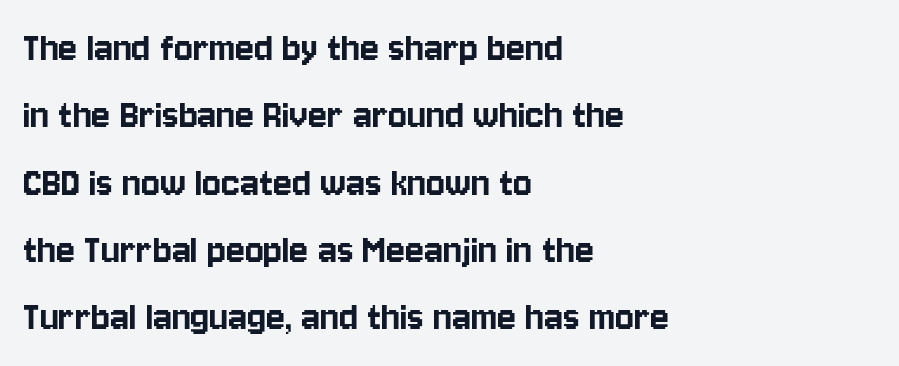
The image shows 44 px condensed sans-serif type, upright; set left-aligned, normal line spacing (1.53x), normal letter spacing, not underlined; low stroke contrast and a large x-height.
